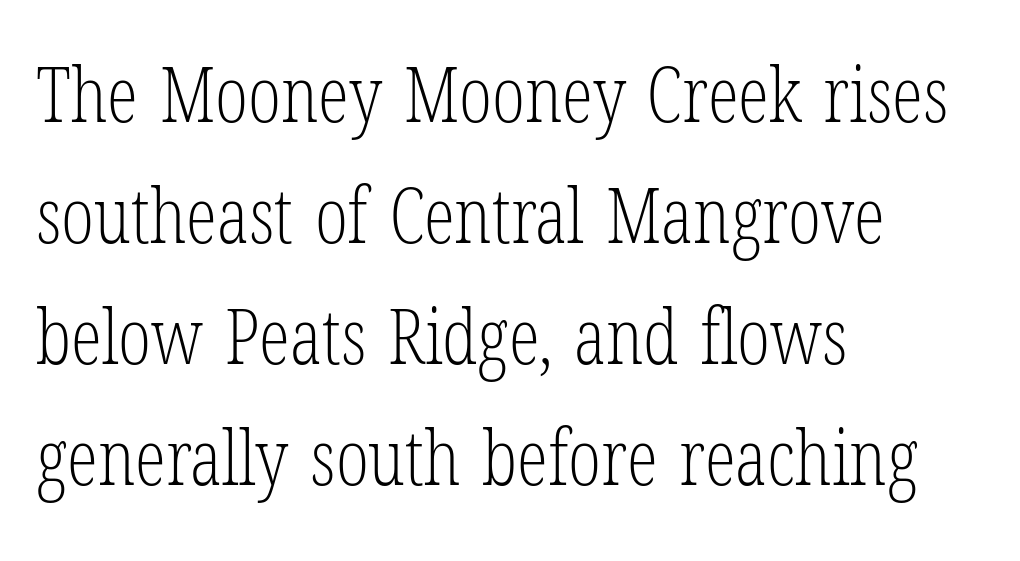
{"serif": "yes", "italic": "no", "bold": "no", "weight": "light", "width": "condensed", "stroke_contrast": "low", "x_height": "medium", "monospaced": "no", "underline": "no", "align": "left", "line_spacing": "normal", "line_spacing_ratio": 1.55, "letter_spacing": "normal", "letter_spacing_em": 0.0, "glyph_px": 78}
